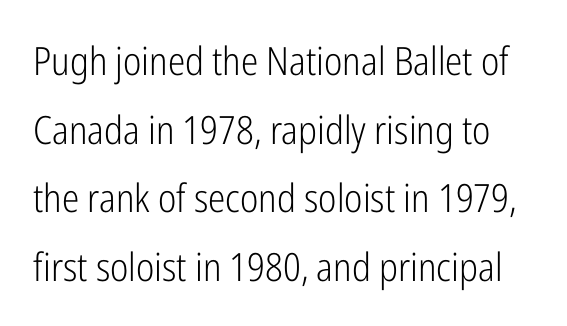
The type is set solid horizontally, with unmodified tracking. Font category for this specimen: sans-serif. Every stem runs plumb, perpendicular to the baseline. You could not count columns in this text — the font is proportionally spaced.
